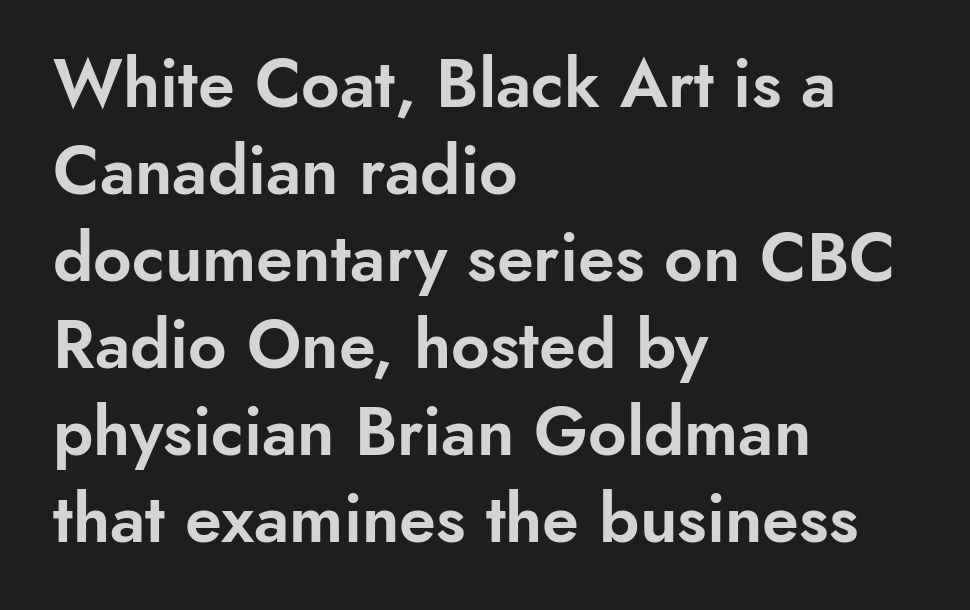
What kind of face is this? One without serifs — a sans. Regular leading. The space directly below the letters is spotless. Tall strokes in this sample are plumb rather than angled. Every row of glyphs begins at an identical x-position on the left.
